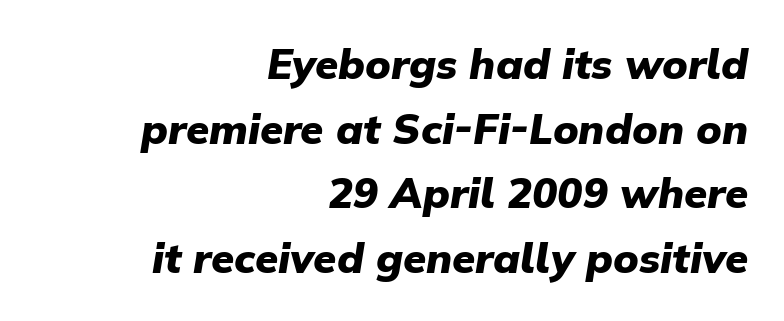
Is the type slanted? Yes — the strokes lean at a clear angle. The words here are not underlined. The face used here has the dense, thick strokes of a bold. These lines are rendered in a variable-pitch font. A flush-right, rag-left setting is used for this passage. This sample uses plain, unmodified letter spacing.
